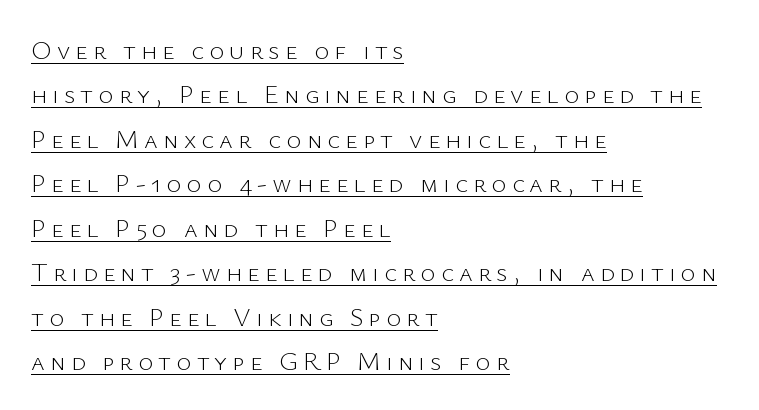
The image shows 26 px text type, upright; set left-aligned, line spacing 1.71x, unusually wide letter spacing (+0.2 em), underlined.
